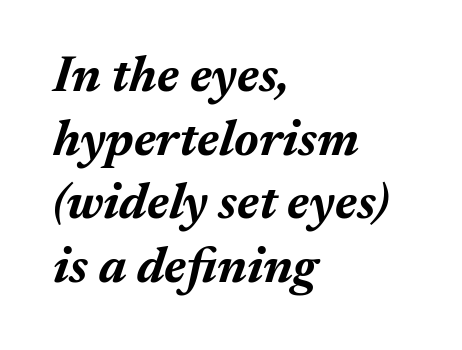
The image shows 51 px bold type, italic (leaning right); set left-aligned, normal line spacing (1.25x), normal letter spacing, not underlined; medium stroke contrast and a medium x-height.
